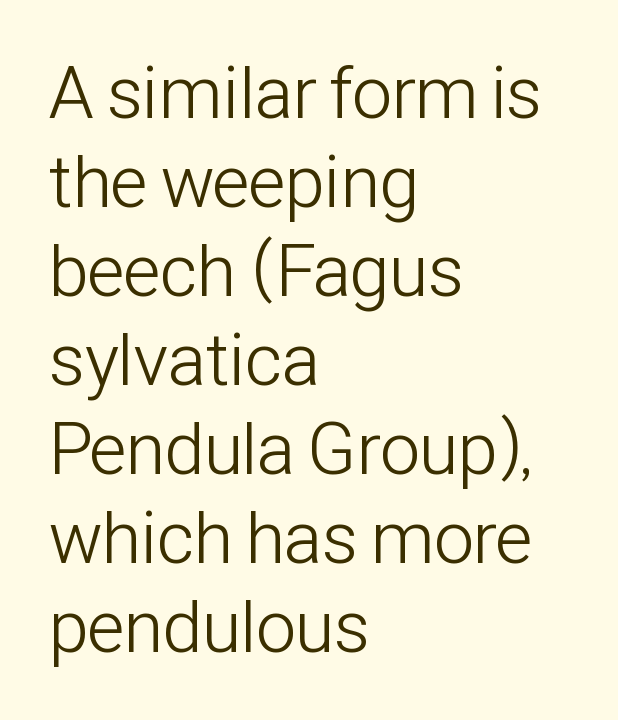
Q: Is the text bold? A: No.
Q: Is the text italic (slanted)? A: No, it is upright.
Q: Is the typeface a serif or a sans-serif typeface? A: Sans-serif.
Q: Is the text underlined? A: No.
Q: How is the paragraph aligned? A: Left-aligned.
Q: Is the spacing between letters normal or unusually wide? A: Normal.
Q: Width (condensed, normal, or wide)? A: Condensed.
Q: Stroke contrast? A: Low.
Q: x-height? A: Medium.
Q: Monospaced? A: No.
